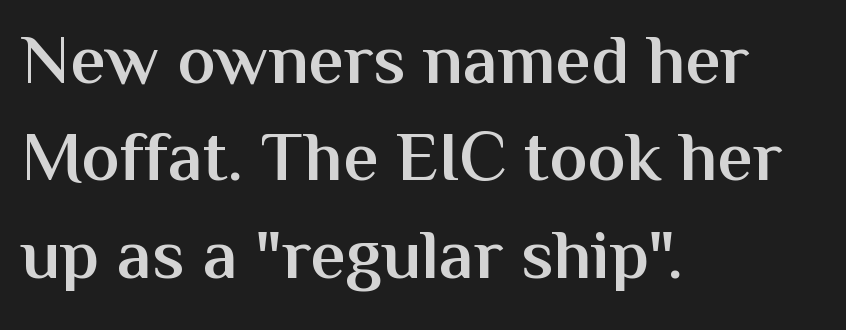
Q: Is the text bold? A: Semi-bold.
Q: Is the text italic (slanted)? A: No, it is upright.
Q: Is the typeface a serif or a sans-serif typeface? A: Sans-serif.
Q: Is the text underlined? A: No.
Q: How is the paragraph aligned? A: Left-aligned.
Q: Is the spacing between letters normal or unusually wide? A: Normal.
Q: Is the spacing between lines tight, normal or loose? A: Normal.
Q: Width (condensed, normal, or wide)? A: Normal.
Q: Stroke contrast? A: Medium.
Q: x-height? A: Medium.
Q: Monospaced? A: No.
